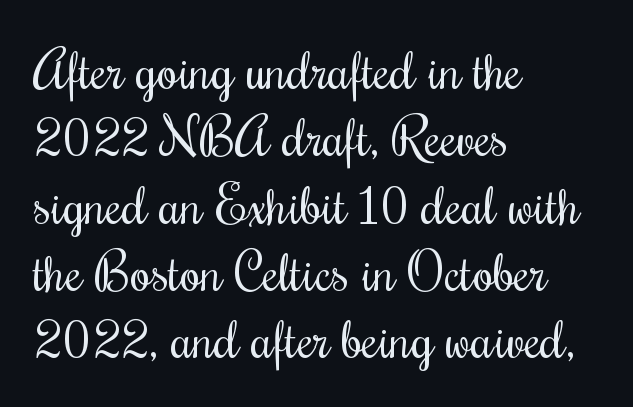
Q: Is the text bold? A: No.
Q: Is the text italic (slanted)? A: Yes.
Q: Is the text underlined? A: No.
Q: How is the paragraph aligned? A: Left-aligned.
Q: Is the spacing between letters normal or unusually wide? A: Normal.
Q: Is the spacing between lines tight, normal or loose? A: Normal.
Q: Width (condensed, normal, or wide)? A: Condensed.
Q: Stroke contrast? A: Medium.
Q: x-height? A: Small.
Q: Monospaced? A: No.
